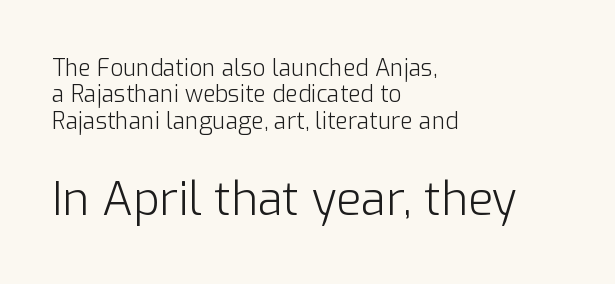
{"serif": "no", "italic": "no", "bold": "no", "weight": "light", "width": "normal", "stroke_contrast": "low", "x_height": "medium", "monospaced": "no", "underline": "no", "align": "left", "line_spacing": "tight", "line_spacing_ratio": 1.15, "letter_spacing": "normal", "letter_spacing_em": 0.0, "larger_block": "second", "size_ratio": 2.0, "glyph_px": 46}
